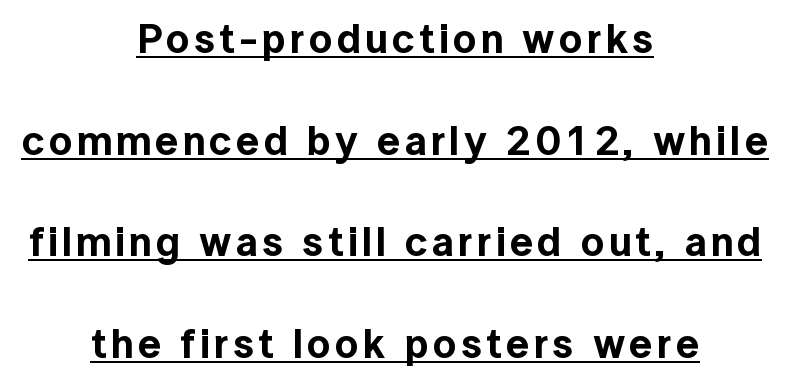
The image shows 41 px sans-serif type, upright; set centered, loose line spacing (2.48x), underlined; a medium x-height.
